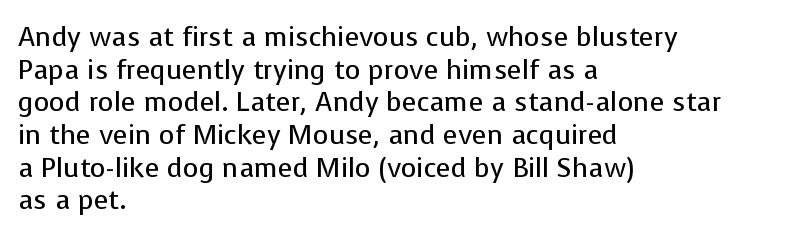
What stands out about the letter spacing? Nothing — it is the standard amount. This is not heavy type; no bold has been used. Just letters on the line, the space beneath them empty. Notice how the stems are strictly vertical — no italics here. This rendering uses left alignment, leaving the right contour irregular.
